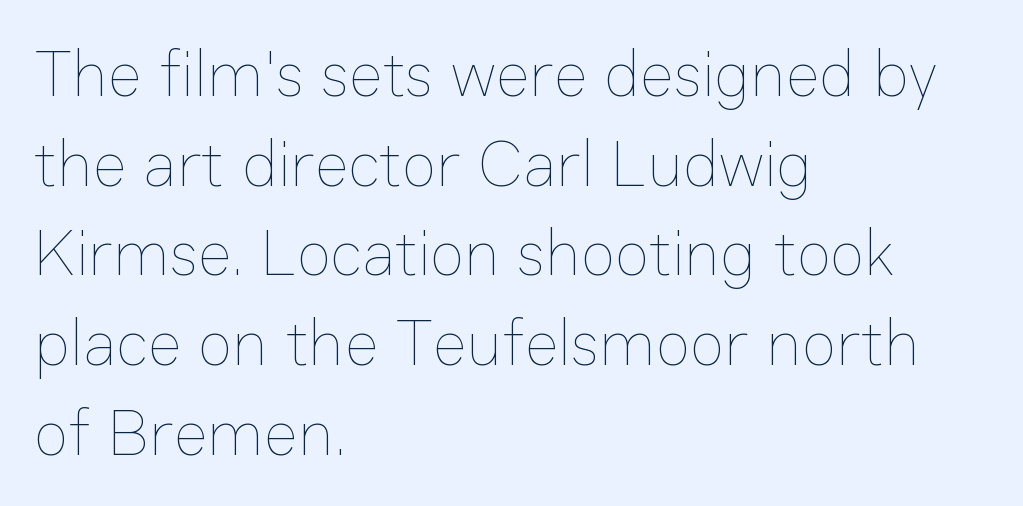
Q: Is the text bold? A: No.
Q: Is the text italic (slanted)? A: No, it is upright.
Q: Is the text underlined? A: No.
Q: How is the paragraph aligned? A: Left-aligned.
Q: Is the spacing between letters normal or unusually wide? A: Normal.
Q: Is the spacing between lines tight, normal or loose? A: Normal.
Q: Width (condensed, normal, or wide)? A: Normal.
Q: Stroke contrast? A: Low.
Q: x-height? A: Medium.
Q: Monospaced? A: No.
